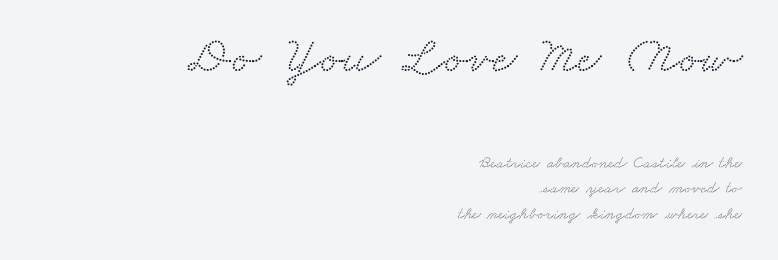
Q: Is the typeface a serif or a sans-serif typeface? A: Serif.
Q: Is the text underlined? A: No.
Q: How is the paragraph aligned? A: Right-aligned.
Q: Is the spacing between letters normal or unusually wide? A: Normal.
Q: Is the spacing between lines tight, normal or loose? A: Normal.
Q: Which block of text is set in a larger size, the first (top) or the second (bottom)? A: The first (top) one.
Q: Width (condensed, normal, or wide)? A: Wide.
Q: Stroke contrast? A: Medium.
Q: x-height? A: Small.
Q: Monospaced? A: No.
